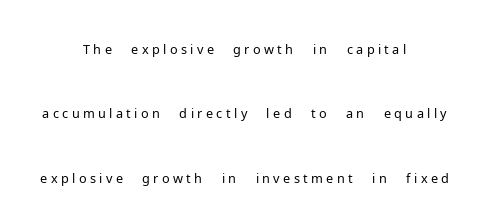
Q: Is the text bold? A: No.
Q: Is the text italic (slanted)? A: No, it is upright.
Q: Is the text underlined? A: No.
Q: How is the paragraph aligned? A: Centered.
Q: Is the spacing between lines tight, normal or loose? A: Loose.
